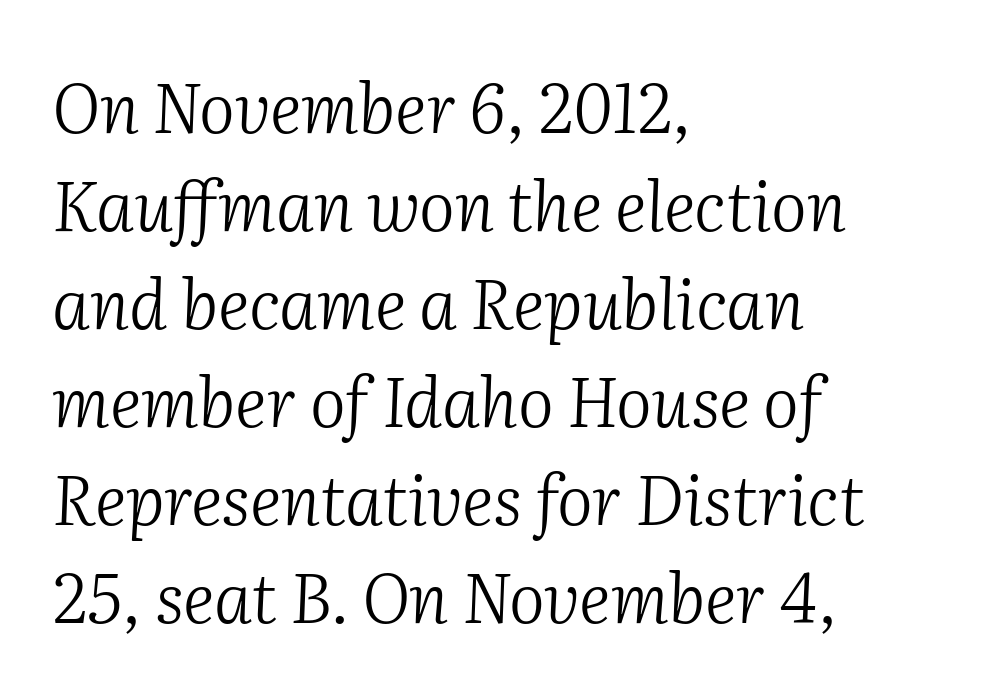
The image shows 68 px light serif type, italic (leaning right); set left-aligned, normal line spacing (1.44x), normal letter spacing, not underlined; medium stroke contrast and a medium x-height.
